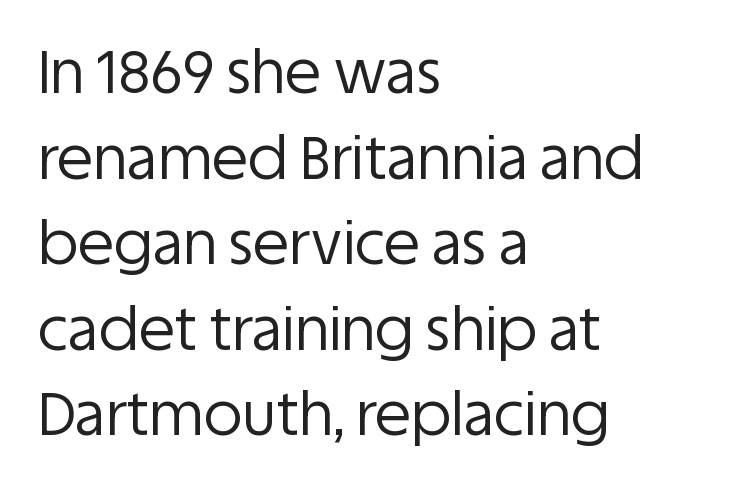
{"serif": "no", "italic": "no", "bold": "no", "weight": "regular", "width": "normal", "stroke_contrast": "low", "x_height": "large", "monospaced": "no", "underline": "no", "align": "left", "line_spacing": "normal", "line_spacing_ratio": 1.45, "letter_spacing": "normal", "letter_spacing_em": 0.0, "glyph_px": 59}
